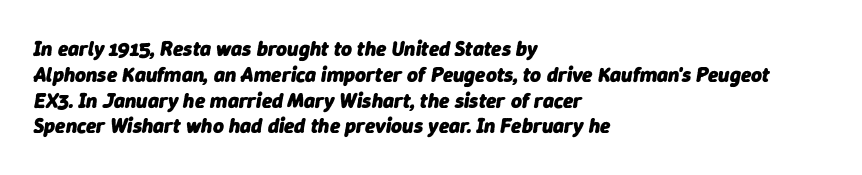
Q: Is the text bold? A: Yes.
Q: Is the text italic (slanted)? A: Yes, it leans right by about 9 degrees.
Q: Is the text underlined? A: No.
Q: How is the paragraph aligned? A: Left-aligned.
Q: Is the spacing between letters normal or unusually wide? A: Normal.
